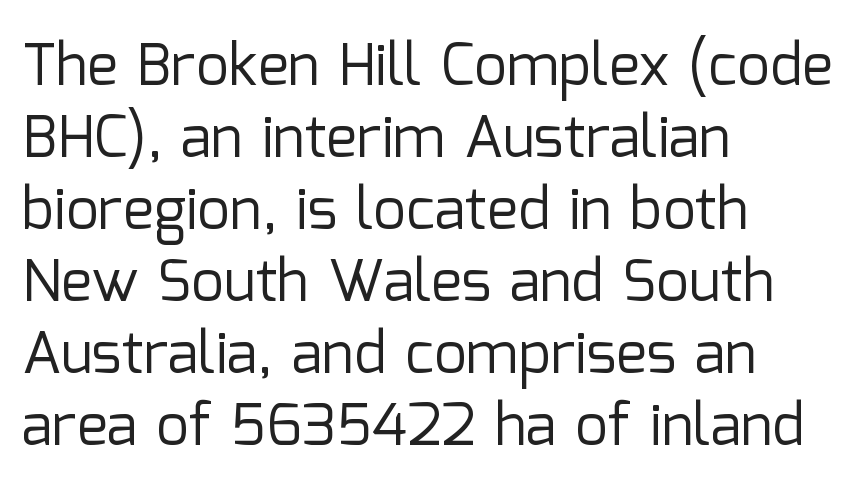
Note the varied advance widths — an 'i' is clearly narrower than an 'm'. Does extra space separate the letters? No, they use regular spacing. Line starts are locked; line ends wander. It's the straight-up-and-down kind of type.
